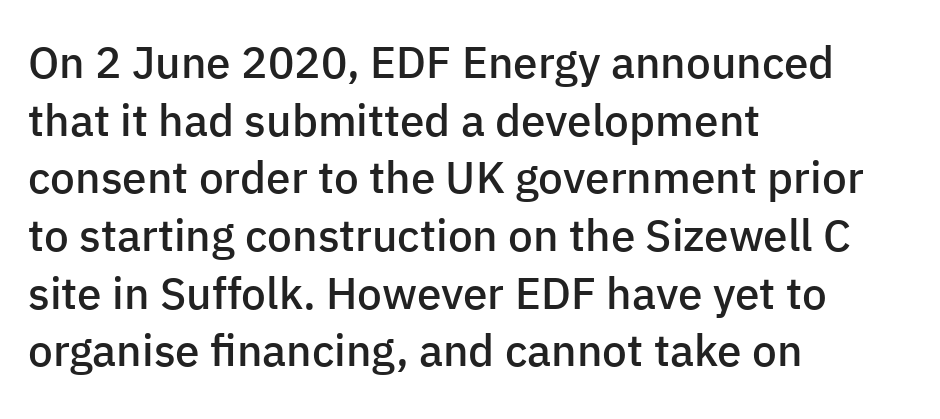
Note the varied advance widths — an 'i' is clearly narrower than an 'm'. The passage shown has conventional tracking throughout. To sum up the face: it is a sans, with no serifs. Stems and bowls a touch heavier than normal — semibold. Horizontal bands of white between lines are of average thickness. Horizontal alignment here is leftward, the default for most running prose.
